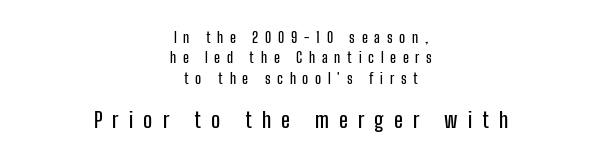
A clean baseline with only descenders dipping below it. Typeset on center — no edge is straight. Is there much room between lines? A standard amount, neither cramped nor airy. Display-style spreading of the glyphs; the letterfit is very open. Which of the two is more prominent by size? The second, at the bottom.
